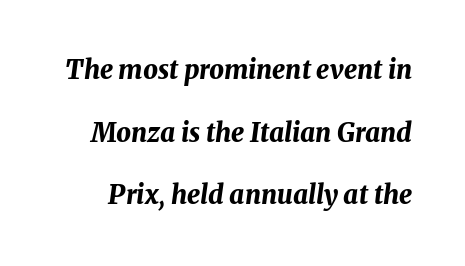
Q: Is the text bold? A: Yes.
Q: Is the text italic (slanted)? A: Yes, it leans right by about 8 degrees.
Q: Is the text underlined? A: No.
Q: Is the spacing between letters normal or unusually wide? A: Normal.
Q: Is the spacing between lines tight, normal or loose? A: Loose.
